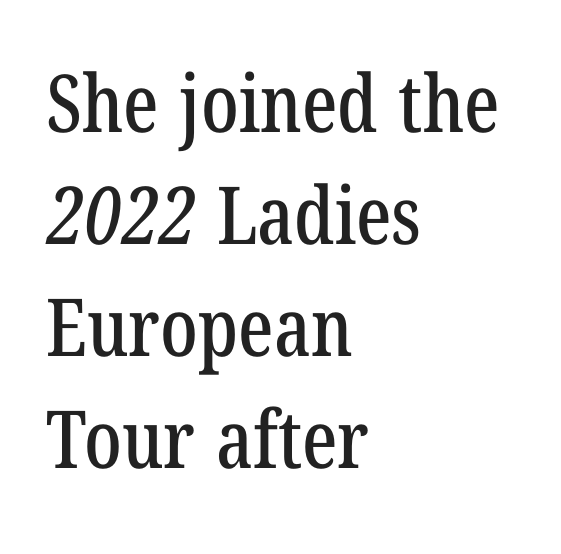
Q: Is the typeface a serif or a sans-serif typeface? A: Serif.
Q: Is the text underlined? A: No.
Q: How is the paragraph aligned? A: Left-aligned.
Q: Is the spacing between letters normal or unusually wide? A: Normal.
Q: Is the spacing between lines tight, normal or loose? A: Normal.
Q: Width (condensed, normal, or wide)? A: Condensed.
Q: Stroke contrast? A: Low.
Q: x-height? A: Medium.
Q: Monospaced? A: No.
